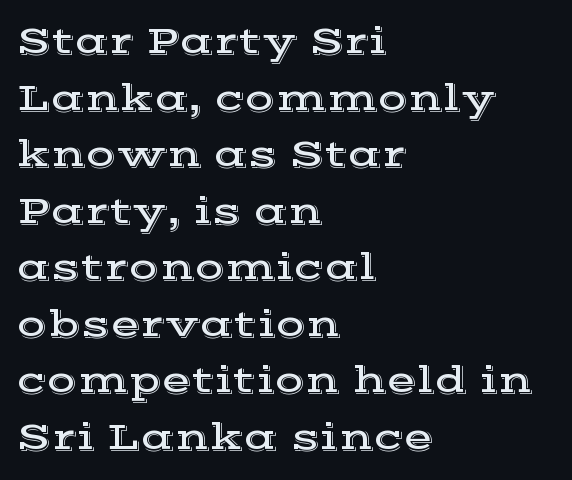
What stands out about the letter spacing? Nothing — it is the standard amount. Whoever set this chose a conventional vertical rhythm. The space beneath each line is pristine and unruled. These lines were composed using upright roman letters.
